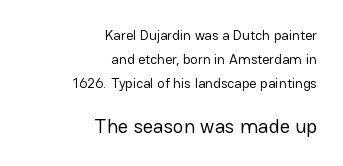
{"italic": "no", "bold": "no", "underline": "no", "align": "right", "line_spacing": "normal", "line_spacing_ratio": 1.7, "letter_spacing": "normal", "letter_spacing_em": 0.0, "larger_block": "second", "size_ratio": 1.43, "glyph_px": 20}
